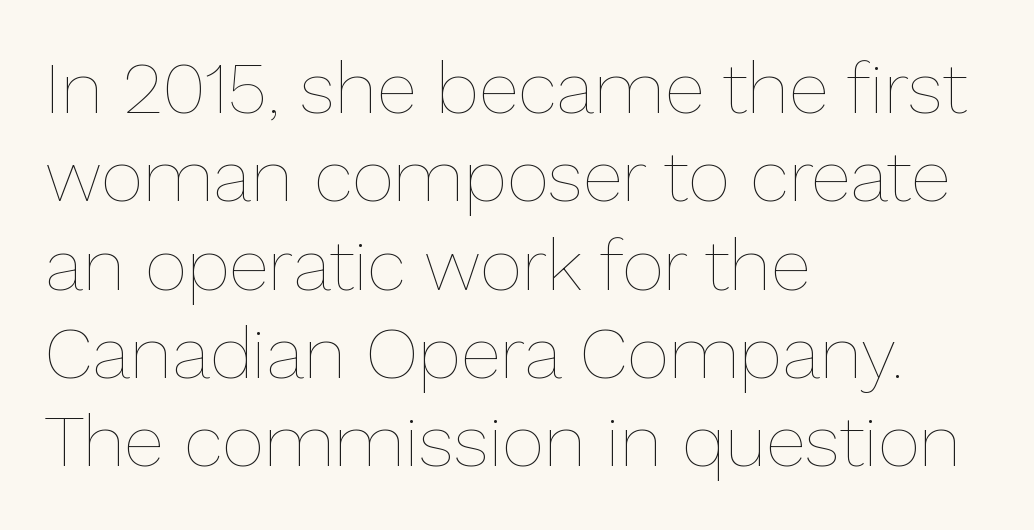
The image shows 73 px thin type, upright; set left-aligned, line spacing 1.21x, normal letter spacing, not underlined; low stroke contrast and a medium x-height.
